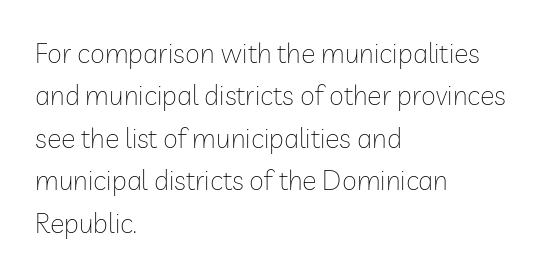
Characters follow at the spacing the type designer built in. Where is the straight margin? On the left. Weight: regular or lighter. Check the space under the baseline: it is left empty. Each new line begins a customary step beneath the previous one.
